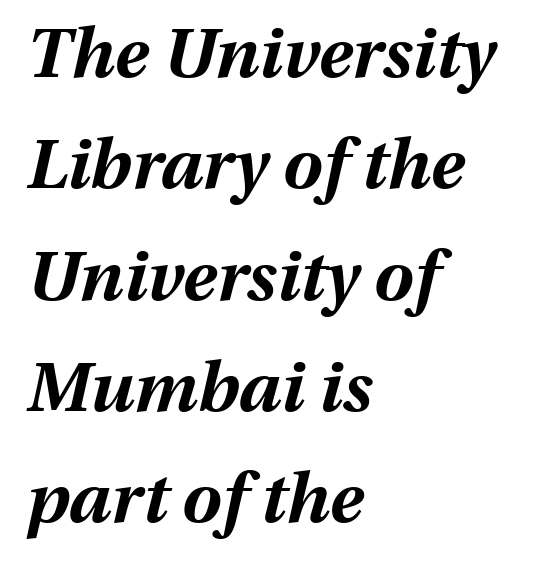
Q: Is the text bold? A: Yes.
Q: Is the text italic (slanted)? A: Yes, it leans right by about 13 degrees.
Q: Is the text underlined? A: No.
Q: How is the paragraph aligned? A: Left-aligned.
Q: Is the spacing between letters normal or unusually wide? A: Normal.
Q: Is the spacing between lines tight, normal or loose? A: Normal.
Q: Width (condensed, normal, or wide)? A: Normal.
Q: Stroke contrast? A: Medium.
Q: x-height? A: Medium.
Q: Monospaced? A: No.
